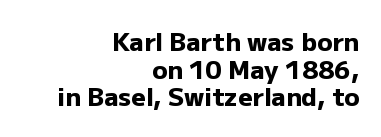
Does the leading feel generous? Not at all — it's pinched. No italicization has been applied; the sample stays upright. Standard letterfit; no display-style spreading of the glyphs. A bare baseline throughout the passage. Alignment: flush right.
